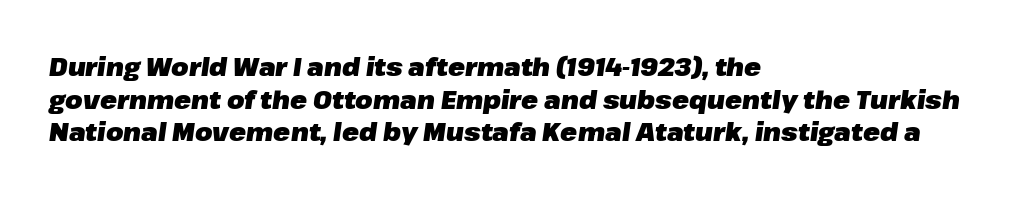
As a designer I'd log this as weight 700, bold. Descender tails drop into unmarked territory. When letters slant like this, we call the style italic. In terms of leading, this rendering sits right in the middle.
